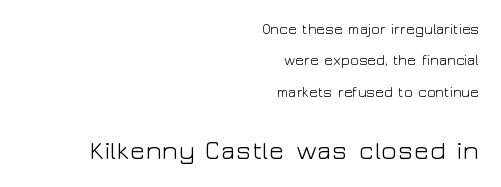
The image shows 26 px text type, upright; set right-aligned, loose line spacing (2.24x), normal letter spacing, not underlined; the second (bottom) block is 1.86x larger.
